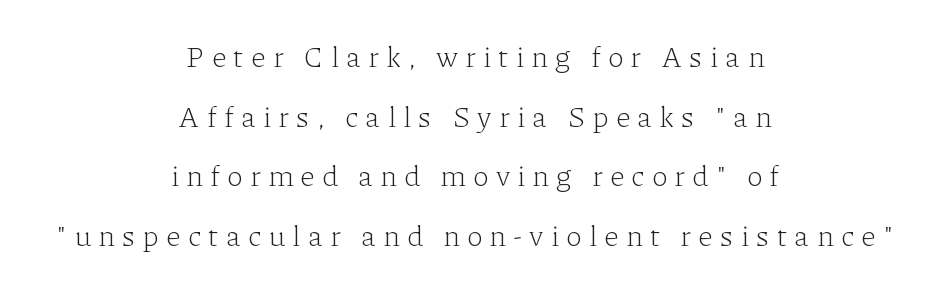
{"serif": "yes", "italic": "no", "bold": "no", "weight": "light", "width": "normal", "stroke_contrast": "low", "x_height": "medium", "monospaced": "no", "underline": "no", "align": "center", "line_spacing": "loose", "line_spacing_ratio": 2.06, "letter_spacing": "wide", "letter_spacing_em": 0.25, "glyph_px": 29}
